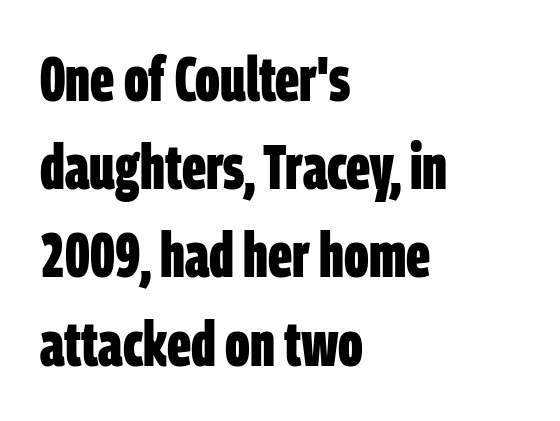
These lines are rendered in a variable-pitch font. A full-strength bold gives these letters their thick strokes. Each line starts at the same left margin while the right side varies. Students, observe: this is what conventionally led text looks like. Check under the words: just untouched page.
